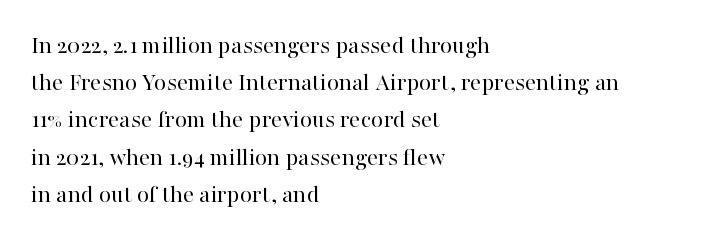
Each new line begins a customary step beneath the previous one. In CSS terms this would be text-align: left. Every character sits straight up, as roman type does. Inter-character spacing is left at the font's built-in metrics.
